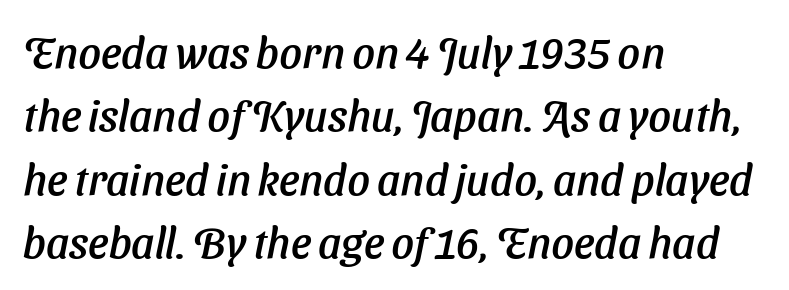
Q: Is the text italic (slanted)? A: Yes, it leans right by about 11 degrees.
Q: Is the text underlined? A: No.
Q: How is the paragraph aligned? A: Left-aligned.
Q: Is the spacing between letters normal or unusually wide? A: Normal.
Q: Is the spacing between lines tight, normal or loose? A: Normal.
Q: Width (condensed, normal, or wide)? A: Normal.
Q: Stroke contrast? A: Low.
Q: x-height? A: Medium.
Q: Monospaced? A: No.
